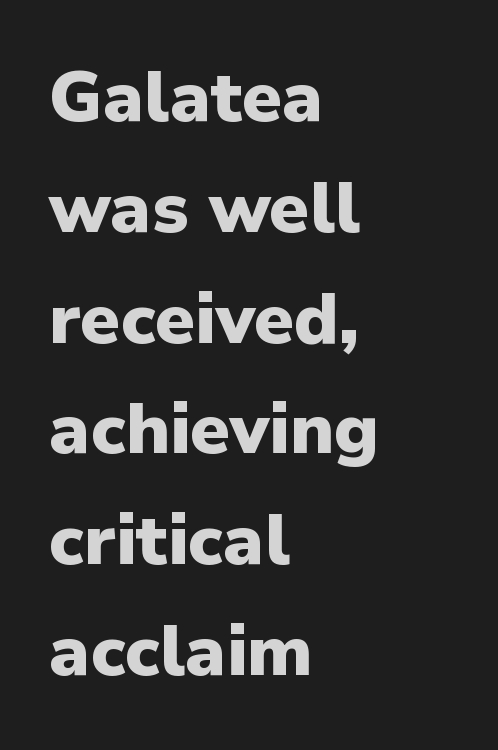
The image shows 71 px heavy sans-serif type, upright; set left-aligned, normal line spacing (1.56x), normal letter spacing, not underlined; low stroke contrast and a medium x-height.
